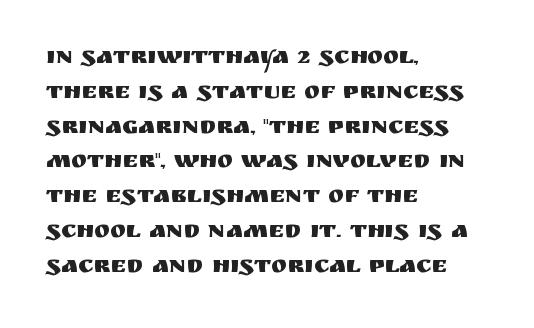
{"italic": "no", "underline": "no", "align": "left", "line_spacing": "normal", "line_spacing_ratio": 1.45, "letter_spacing": "normal", "letter_spacing_em": 0.0, "glyph_px": 24}
